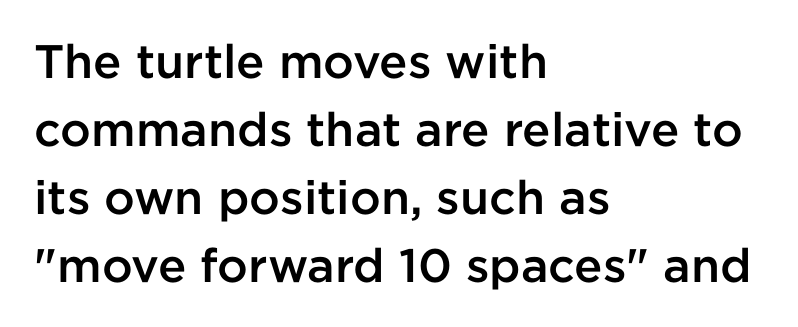
The image shows 47 px semibold sans-serif type, upright; set left-aligned, normal line spacing (1.45x), normal letter spacing, not underlined; low stroke contrast and a medium x-height.
